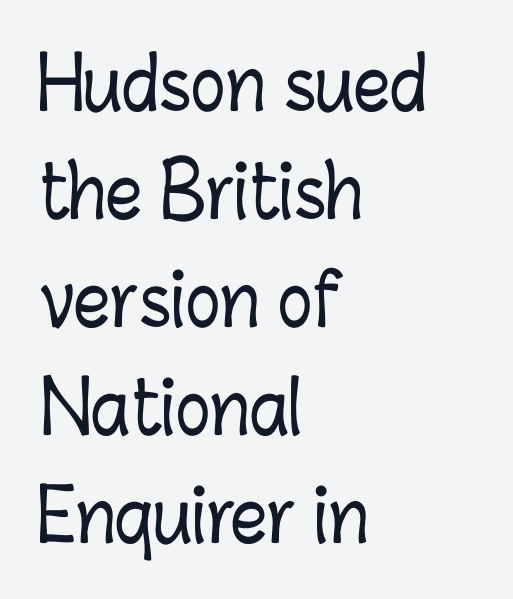
Clear beneath every line of the passage. Quick note: interline space is typical. No italicization has been applied; the sample stays upright. You could not count columns in this text — the font is proportionally spaced.
